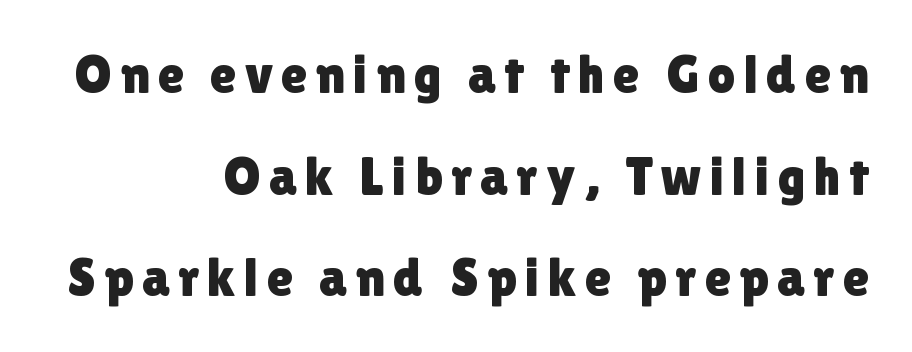
The image shows 54 px sans-serif type, upright; set right-aligned, line spacing 1.88x, not underlined; low stroke contrast and a medium x-height.
